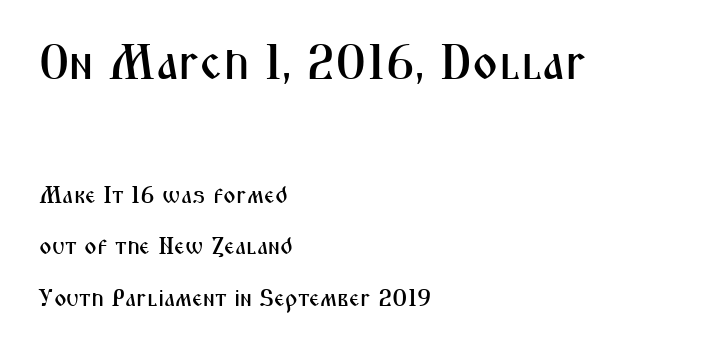
The glyphs are unaccompanied by any horizontal stroke below them. Character widths vary here, with narrow letters taking less room than wide ones. All the whitespace from short lines collects on the right. These lines were composed using upright roman letters.
